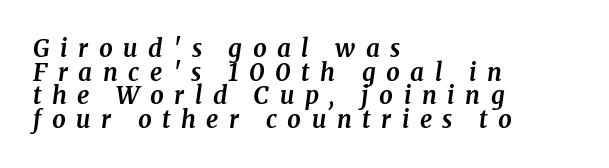
{"italic": "yes", "lean": "right", "slant_degrees": 8, "bold": "yes", "underline": "no", "align": "left", "line_spacing": "tight", "line_spacing_ratio": 0.98, "letter_spacing": "wide", "letter_spacing_em": 0.44, "glyph_px": 24}
